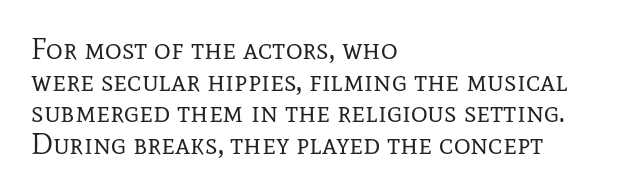
{"serif": "yes", "italic": "no", "bold": "no", "weight": "regular", "width": "normal", "stroke_contrast": "low", "x_height": "medium", "monospaced": "no", "underline": "no", "align": "left", "line_spacing": "tight", "line_spacing_ratio": 1.09, "letter_spacing": "normal", "letter_spacing_em": 0.0, "glyph_px": 29}
